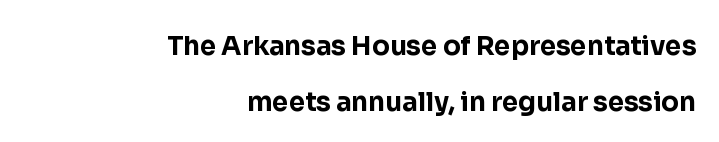
{"italic": "no", "bold": "yes", "underline": "no", "align": "right", "line_spacing": "loose", "line_spacing_ratio": 2.15, "letter_spacing": "normal", "letter_spacing_em": 0.0, "glyph_px": 26}
